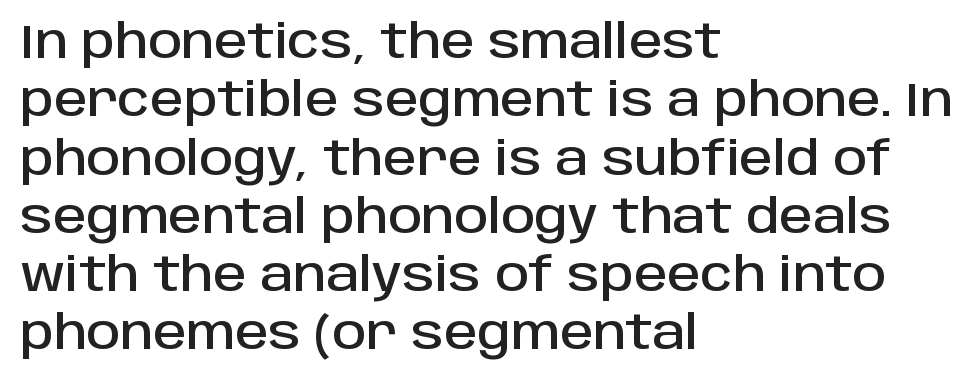
Q: Is the text italic (slanted)? A: No, it is upright.
Q: Is the typeface a serif or a sans-serif typeface? A: Sans-serif.
Q: Is the text underlined? A: No.
Q: How is the paragraph aligned? A: Left-aligned.
Q: Is the spacing between letters normal or unusually wide? A: Normal.
Q: Width (condensed, normal, or wide)? A: Normal.
Q: Stroke contrast? A: Low.
Q: x-height? A: Large.
Q: Monospaced? A: No.
